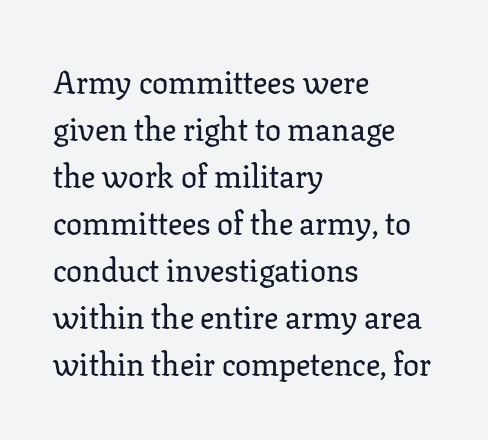
Each letter keeps its own natural width here, so spacing adapts to shape. Reading down the column, the eye jumps a familiar distance to each next line. Which margin do the lines hug? The left one — the right edge is uneven. Type style note: has serifs. Only glyphs here, with clear space below each row. The letters stand upright; this is a roman face.
